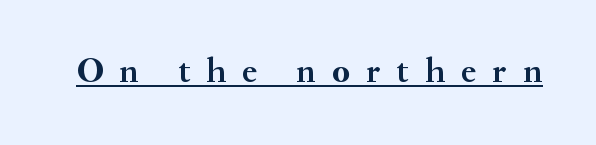
The image shows 36 px semibold serif type, upright; set unusually wide letter spacing (+0.45 em), underlined; medium stroke contrast and a small x-height.
